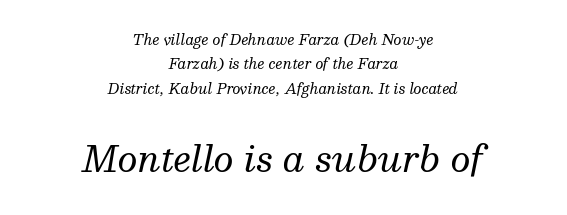
{"serif": "yes", "italic": "yes", "lean": "right", "slant_degrees": 13, "bold": "no", "weight": "regular", "width": "normal", "stroke_contrast": "medium", "x_height": "medium", "monospaced": "no", "underline": "no", "align": "center", "line_spacing_ratio": 1.75, "letter_spacing": "normal", "letter_spacing_em": 0.0, "larger_block": "second", "size_ratio": 2.5, "glyph_px": 35}
